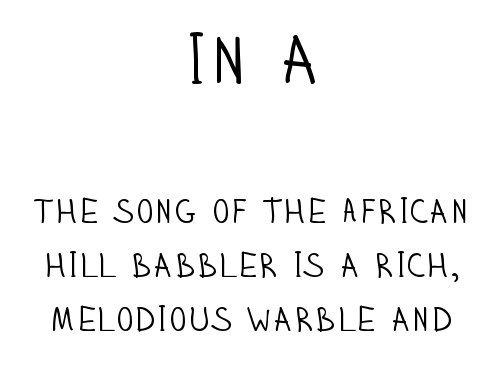
Q: Is the text bold? A: No.
Q: Is the text italic (slanted)? A: No, it is upright.
Q: Is the typeface a serif or a sans-serif typeface? A: Sans-serif.
Q: Is the text underlined? A: No.
Q: How is the paragraph aligned? A: Centered.
Q: Is the spacing between letters normal or unusually wide? A: Normal.
Q: Is the spacing between lines tight, normal or loose? A: Normal.
Q: Which block of text is set in a larger size, the first (top) or the second (bottom)? A: The first (top) one.
Q: Width (condensed, normal, or wide)? A: Condensed.
Q: Stroke contrast? A: Low.
Q: x-height? A: Large.
Q: Monospaced? A: No.
